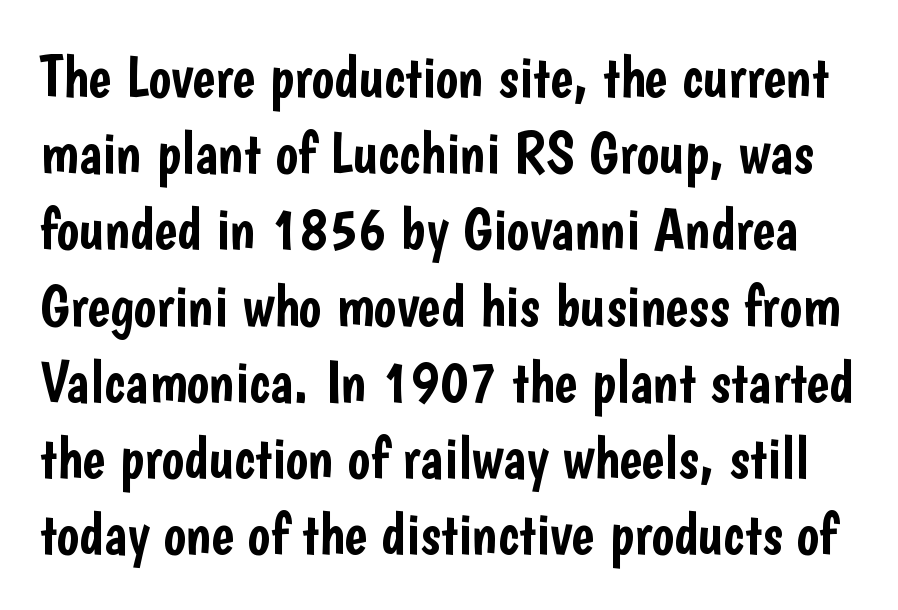
Q: Is the text italic (slanted)? A: No, it is upright.
Q: Is the typeface a serif or a sans-serif typeface? A: Sans-serif.
Q: Is the text underlined? A: No.
Q: Is the spacing between letters normal or unusually wide? A: Normal.
Q: Is the spacing between lines tight, normal or loose? A: Normal.
Q: Width (condensed, normal, or wide)? A: Condensed.
Q: Stroke contrast? A: Low.
Q: x-height? A: Medium.
Q: Monospaced? A: No.
